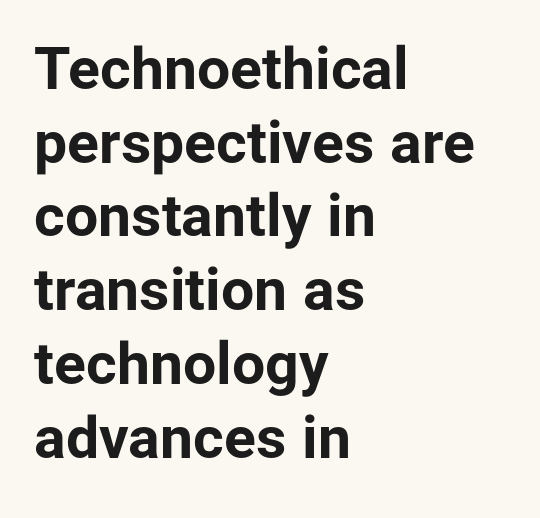
Each letter's strokes conclude bluntly, with no projecting serifs. The face used here is proportionally spaced, like ordinary book or web type. In CSS terms this would be text-align: left. The words here are not underlined. This is heavy type, rendered in bold. You can tell it's not italic because the verticals are truly vertical.
